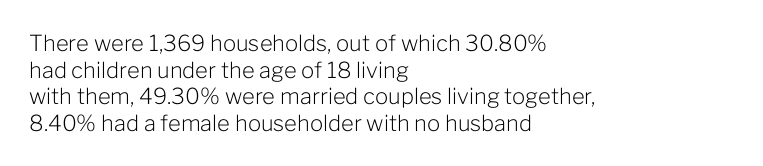
Q: Is the text bold? A: No.
Q: Is the text italic (slanted)? A: No, it is upright.
Q: Is the text underlined? A: No.
Q: How is the paragraph aligned? A: Left-aligned.
Q: Is the spacing between letters normal or unusually wide? A: Normal.
